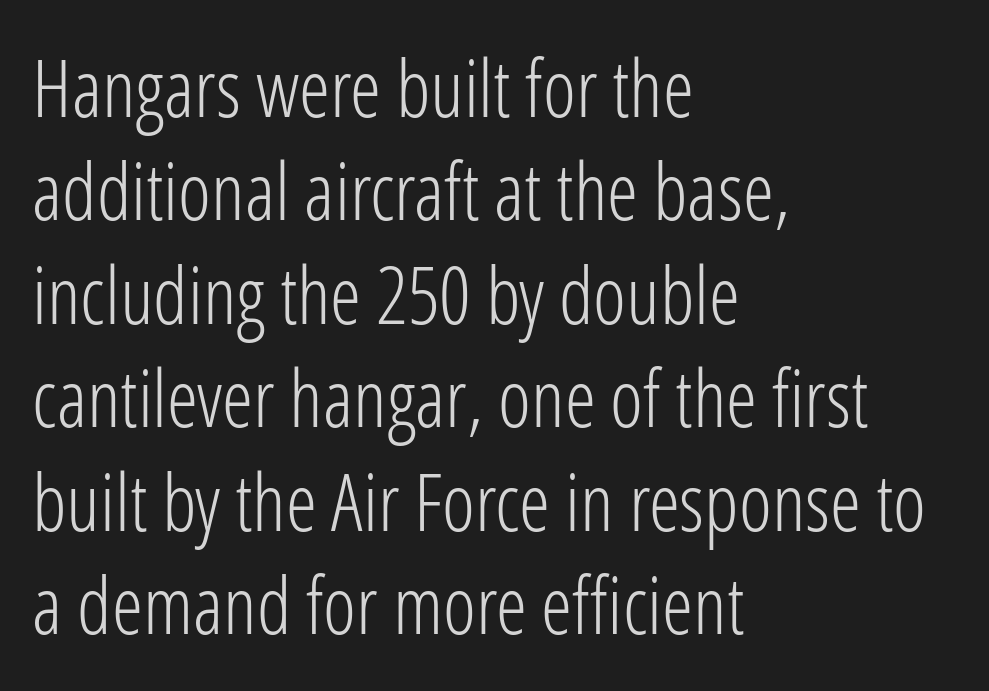
The image shows 79 px light, condensed sans-serif type, upright; set left-aligned, normal line spacing (1.31x), normal letter spacing, not underlined; low stroke contrast and a medium x-height.
